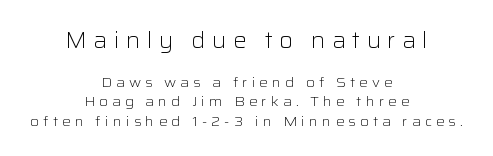
Q: Is the text bold? A: No.
Q: Is the text italic (slanted)? A: No, it is upright.
Q: Is the text underlined? A: No.
Q: How is the paragraph aligned? A: Centered.
Q: Is the spacing between letters normal or unusually wide? A: Unusually wide.
Q: Is the spacing between lines tight, normal or loose? A: Normal.
Q: Which block of text is set in a larger size, the first (top) or the second (bottom)? A: The first (top) one.
